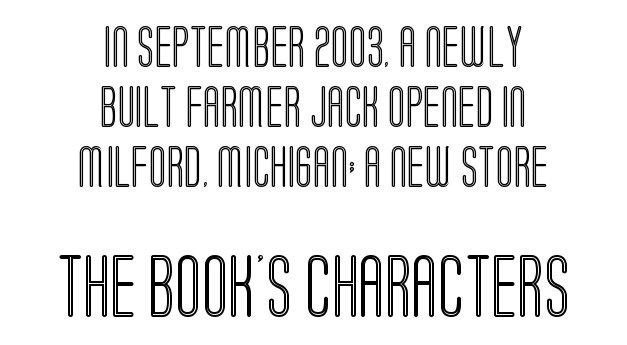
Character widths vary here, with narrow letters taking less room than wide ones. These lines keep a tight, regular rhythm from letter to letter. Typesetter's note — lower block bumped up in size, upper block left smaller. A roman cut, with each character standing at attention. Regarding leading, the lines here are spaced in the standard way.
